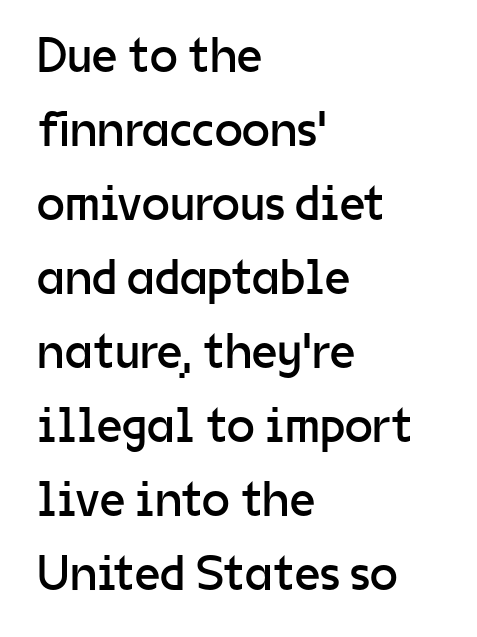
Q: Is the text bold? A: No.
Q: Is the text italic (slanted)? A: No, it is upright.
Q: Is the typeface a serif or a sans-serif typeface? A: Sans-serif.
Q: Is the text underlined? A: No.
Q: How is the paragraph aligned? A: Left-aligned.
Q: Is the spacing between letters normal or unusually wide? A: Normal.
Q: Is the spacing between lines tight, normal or loose? A: Normal.
Q: Width (condensed, normal, or wide)? A: Normal.
Q: Stroke contrast? A: Low.
Q: x-height? A: Medium.
Q: Monospaced? A: No.
